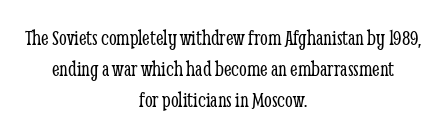
Q: Is the text bold? A: No.
Q: Is the text italic (slanted)? A: No, it is upright.
Q: Is the text underlined? A: No.
Q: How is the paragraph aligned? A: Centered.
Q: Is the spacing between letters normal or unusually wide? A: Normal.
Q: Is the spacing between lines tight, normal or loose? A: Normal.
